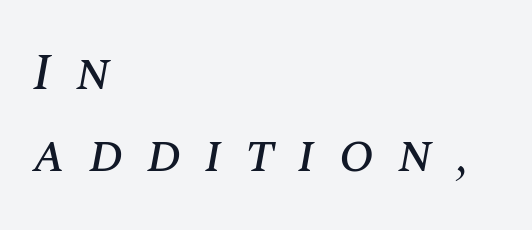
{"italic": "yes", "lean": "right", "slant_degrees": 10, "width": "normal", "stroke_contrast": "medium", "x_height": "large", "monospaced": "no", "underline": "no", "align": "left", "line_spacing": "normal", "line_spacing_ratio": 1.58, "letter_spacing": "wide", "letter_spacing_em": 0.45, "glyph_px": 52}
